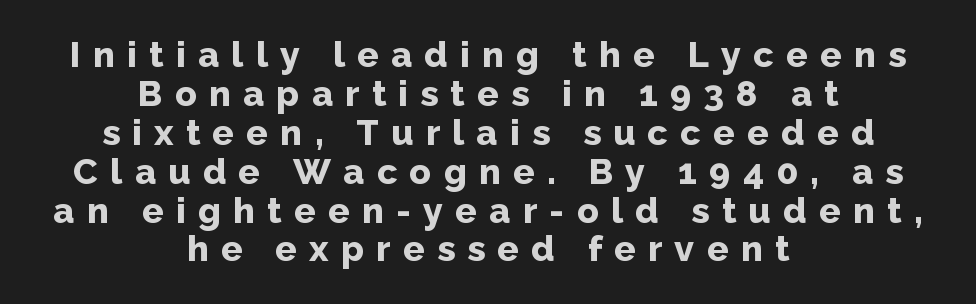
Q: Is the text bold? A: Yes.
Q: Is the text italic (slanted)? A: No, it is upright.
Q: Is the typeface a serif or a sans-serif typeface? A: Sans-serif.
Q: Is the text underlined? A: No.
Q: How is the paragraph aligned? A: Centered.
Q: Is the spacing between letters normal or unusually wide? A: Unusually wide.
Q: Is the spacing between lines tight, normal or loose? A: Tight.
Q: Width (condensed, normal, or wide)? A: Normal.
Q: Stroke contrast? A: Low.
Q: x-height? A: Medium.
Q: Monospaced? A: No.
